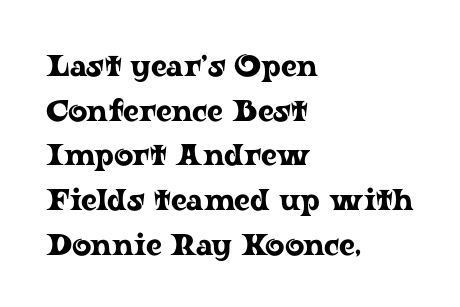
The image shows 30 px wide serif type, upright; set left-aligned, normal line spacing (1.49x), normal letter spacing, not underlined; low stroke contrast and a medium x-height.
